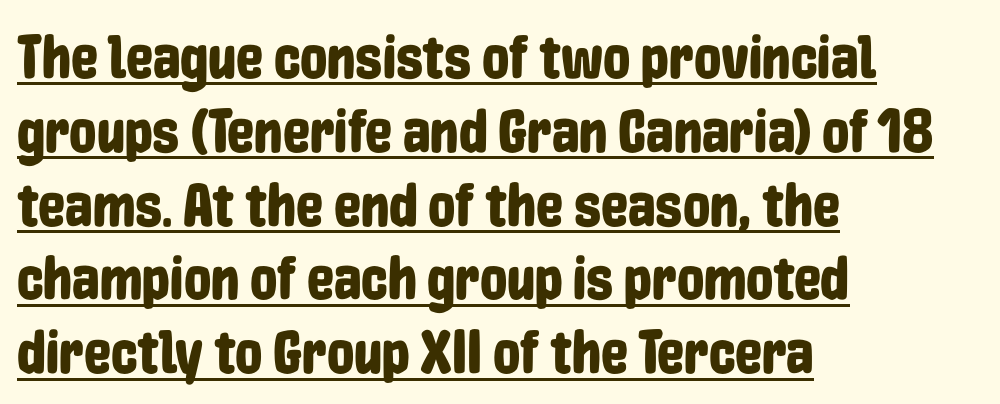
Q: Is the text italic (slanted)? A: No, it is upright.
Q: Is the typeface a serif or a sans-serif typeface? A: Sans-serif.
Q: Is the text underlined? A: Yes.
Q: How is the paragraph aligned? A: Left-aligned.
Q: Is the spacing between letters normal or unusually wide? A: Normal.
Q: Width (condensed, normal, or wide)? A: Condensed.
Q: Stroke contrast? A: Low.
Q: x-height? A: Medium.
Q: Monospaced? A: No.
